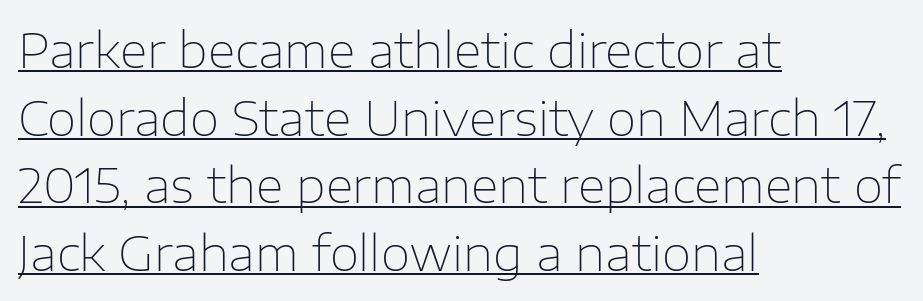
The image shows 48 px thin sans-serif type, upright; set left-aligned, normal line spacing (1.41x), normal letter spacing, underlined; low stroke contrast and a medium x-height.
